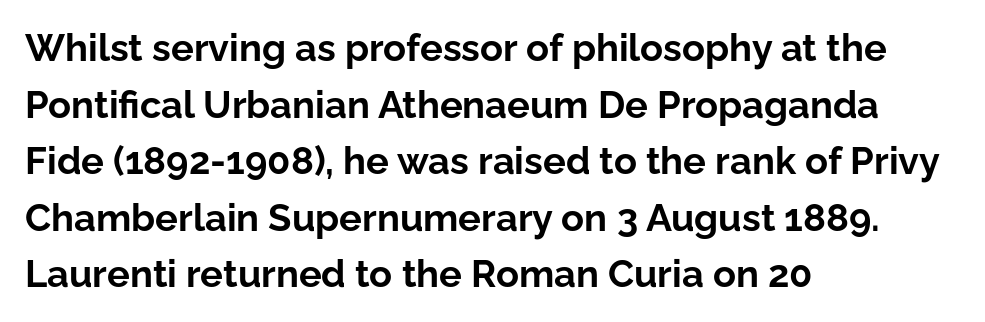
Q: Is the text bold? A: Yes.
Q: Is the text italic (slanted)? A: No, it is upright.
Q: Is the typeface a serif or a sans-serif typeface? A: Sans-serif.
Q: Is the text underlined? A: No.
Q: How is the paragraph aligned? A: Left-aligned.
Q: Is the spacing between letters normal or unusually wide? A: Normal.
Q: Is the spacing between lines tight, normal or loose? A: Normal.
Q: Width (condensed, normal, or wide)? A: Normal.
Q: Stroke contrast? A: Low.
Q: x-height? A: Medium.
Q: Monospaced? A: No.
